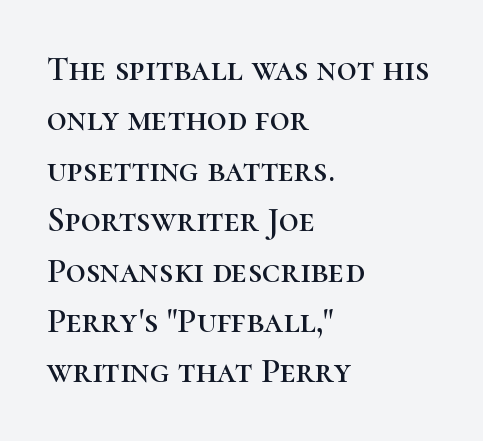
The image shows 35 px serif type, upright; set left-aligned, normal line spacing (1.44x), normal letter spacing, not underlined; high stroke contrast and a medium x-height.
